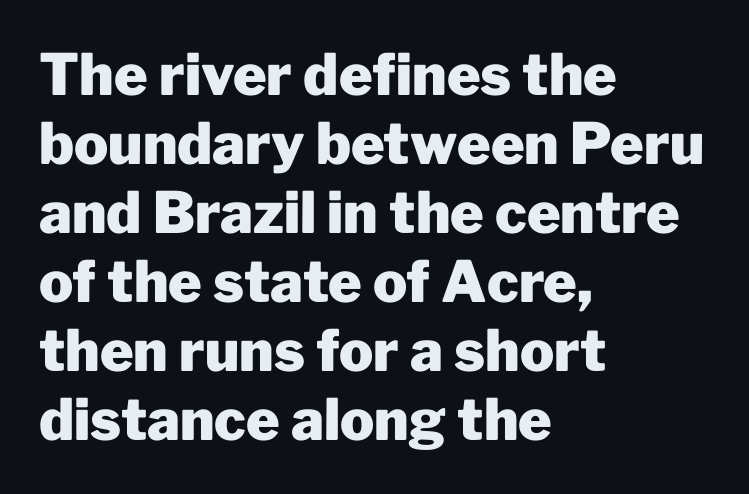
Note the varied advance widths — an 'i' is clearly narrower than an 'm'. In terms of letterspacing, this is plain default setting. Rule under the text: the space is simply empty. Heft: maximum for text — a bold. It's the straight-up-and-down kind of type. The typeface chosen for these lines omits serifs.
